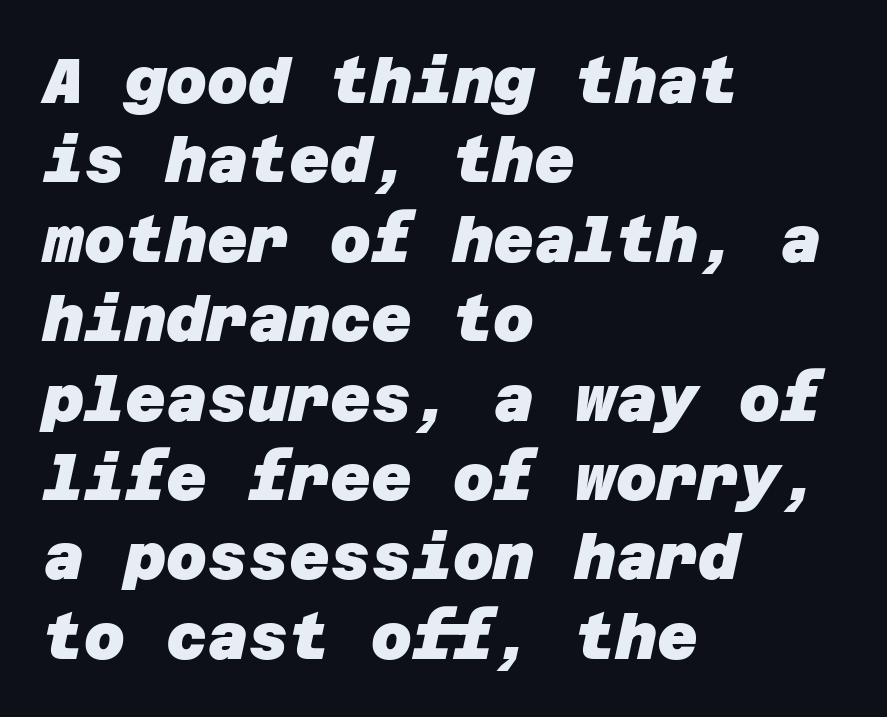
{"serif": "no", "bold": "yes", "weight": "heavy", "width": "normal", "stroke_contrast": "low", "x_height": "large", "underline": "no", "align": "left", "line_spacing": "normal", "line_spacing_ratio": 1.26, "letter_spacing": "normal", "letter_spacing_em": 0.0, "glyph_px": 63}
